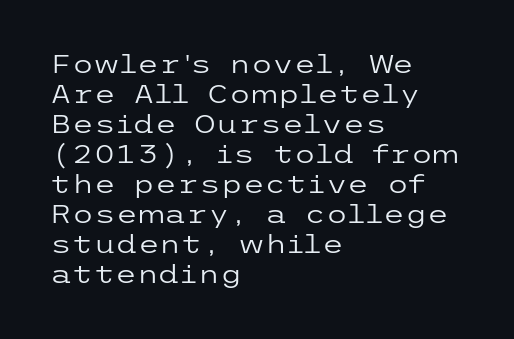
{"italic": "no", "bold": "no", "underline": "no", "align": "left", "line_spacing_ratio": 1.2, "letter_spacing": "normal", "letter_spacing_em": 0.0, "glyph_px": 25}
